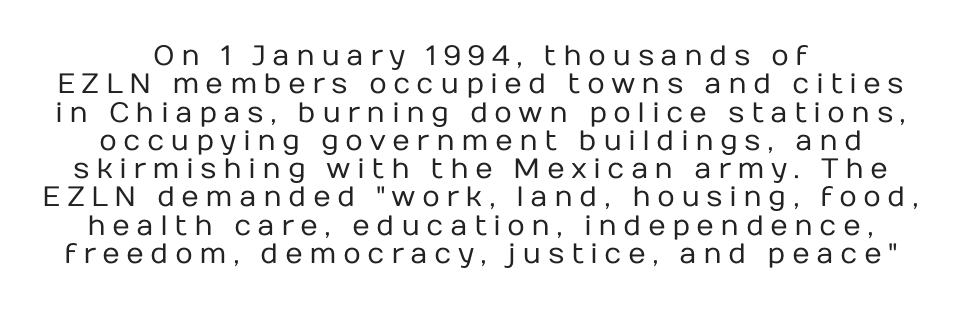
Q: Is the text bold? A: No.
Q: Is the text italic (slanted)? A: No, it is upright.
Q: Is the typeface a serif or a sans-serif typeface? A: Sans-serif.
Q: Is the text underlined? A: No.
Q: Is the spacing between letters normal or unusually wide? A: Unusually wide.
Q: Is the spacing between lines tight, normal or loose? A: Tight.
Q: Width (condensed, normal, or wide)? A: Normal.
Q: Stroke contrast? A: Low.
Q: x-height? A: Medium.
Q: Monospaced? A: No.
